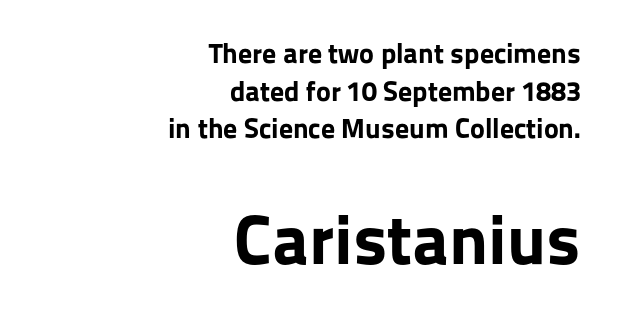
{"serif": "no", "italic": "no", "bold": "yes", "weight": "bold", "width": "normal", "stroke_contrast": "low", "x_height": "medium", "monospaced": "no", "underline": "no", "align": "right", "line_spacing": "normal", "line_spacing_ratio": 1.34, "letter_spacing": "normal", "letter_spacing_em": 0.0, "larger_block": "second", "size_ratio": 2.5, "glyph_px": 70}
